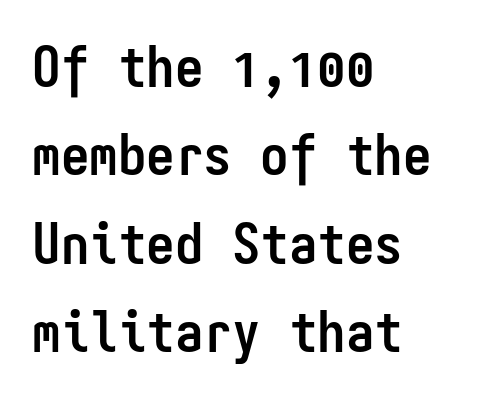
Q: Is the text bold? A: Yes.
Q: Is the text italic (slanted)? A: No, it is upright.
Q: Is the typeface a serif or a sans-serif typeface? A: Sans-serif.
Q: Is the text underlined? A: No.
Q: How is the paragraph aligned? A: Left-aligned.
Q: Is the spacing between letters normal or unusually wide? A: Normal.
Q: Is the spacing between lines tight, normal or loose? A: Normal.
Q: Width (condensed, normal, or wide)? A: Condensed.
Q: Stroke contrast? A: Low.
Q: x-height? A: Medium.
Q: Monospaced? A: Yes.
